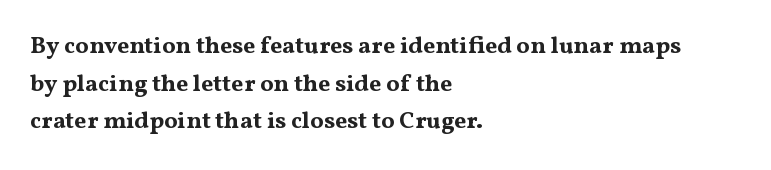
{"italic": "no", "bold": "yes", "underline": "no", "align": "left", "line_spacing": "normal", "line_spacing_ratio": 1.57, "letter_spacing": "normal", "letter_spacing_em": 0.0, "glyph_px": 24}
